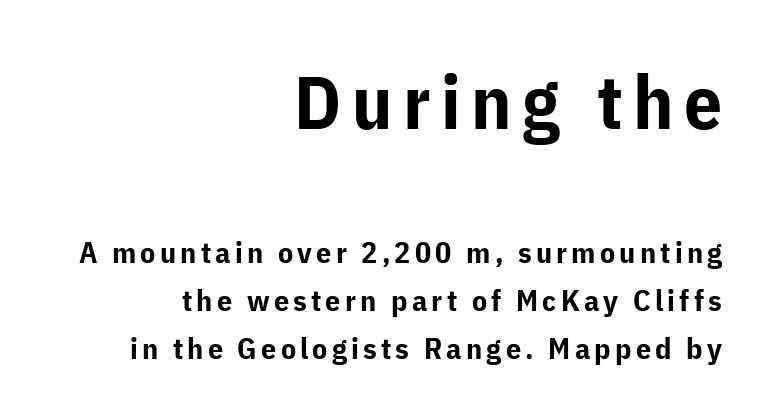
Clear beneath every line of the passage. Larger block? The one above; the one below is distinctly smaller. The face used here is proportionally spaced, like ordinary book or web type. Reading down the block, your eye finds every line finishing at a fixed right position.
